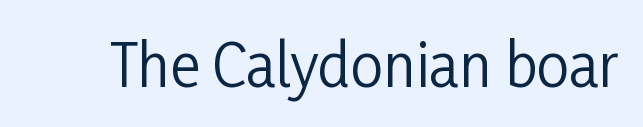
The letters advance in unequal steps, a hallmark of proportional type. In terms of letterform style, serifs are entirely absent. Letters have the restrained weight of plain body copy at most. The horizontal fit of the characters is conventional and even. Descenders are the only things crossing below the line. This is the regular roman posture of the typeface.
